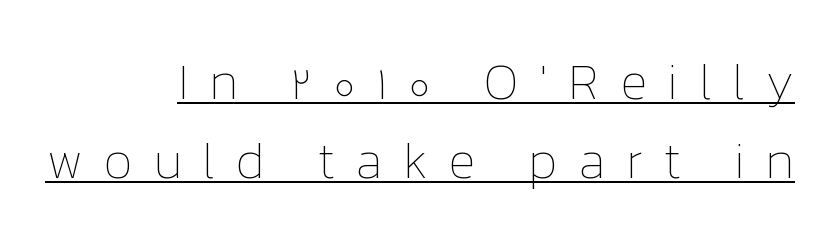
The designer left line spacing at the default. Proportional: the letters do not fall into vertical columns. The rendering inserts visible extra space after every character. These lines stack with their right ends in a neat column.
